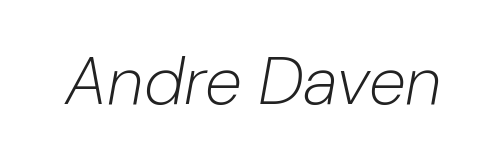
The image shows 67 px light type, italic (leaning right); set normal letter spacing, not underlined; low stroke contrast and a medium x-height.
